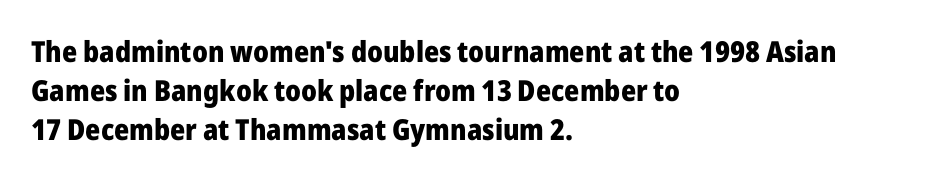
Q: Is the text bold? A: Yes.
Q: Is the text italic (slanted)? A: No, it is upright.
Q: Is the typeface a serif or a sans-serif typeface? A: Sans-serif.
Q: Is the text underlined? A: No.
Q: How is the paragraph aligned? A: Left-aligned.
Q: Is the spacing between letters normal or unusually wide? A: Normal.
Q: Is the spacing between lines tight, normal or loose? A: Normal.
Q: Width (condensed, normal, or wide)? A: Normal.
Q: Stroke contrast? A: Low.
Q: x-height? A: Medium.
Q: Monospaced? A: No.
